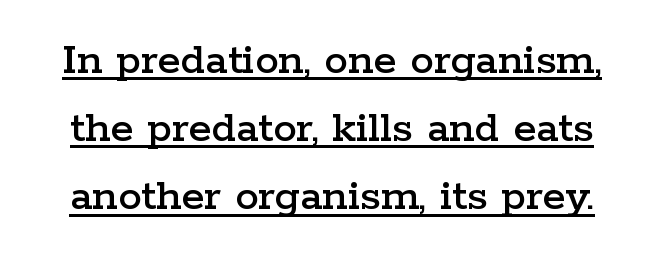
{"serif": "yes", "italic": "no", "width": "wide", "stroke_contrast": "low", "x_height": "medium", "monospaced": "no", "underline": "yes", "line_spacing": "normal", "line_spacing_ratio": 1.45, "letter_spacing": "normal", "letter_spacing_em": 0.0, "glyph_px": 47}
